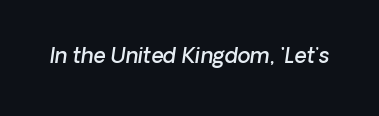
The image shows 21 px text type; set normal letter spacing, not underlined.
